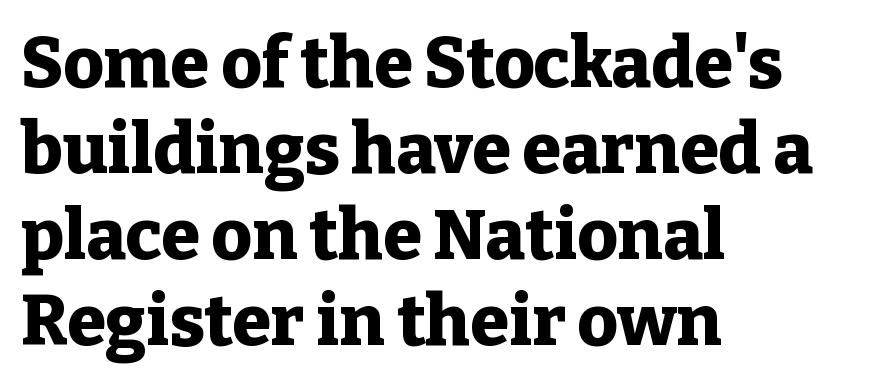
Q: Is the text bold? A: Yes.
Q: Is the text italic (slanted)? A: No, it is upright.
Q: Is the typeface a serif or a sans-serif typeface? A: Serif.
Q: Is the text underlined? A: No.
Q: How is the paragraph aligned? A: Left-aligned.
Q: Is the spacing between letters normal or unusually wide? A: Normal.
Q: Width (condensed, normal, or wide)? A: Normal.
Q: Stroke contrast? A: Low.
Q: x-height? A: Medium.
Q: Monospaced? A: No.
